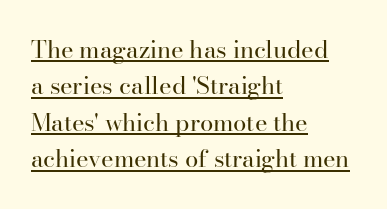
{"italic": "no", "bold": "no", "underline": "yes", "align": "left", "line_spacing": "normal", "line_spacing_ratio": 1.52, "letter_spacing": "normal", "letter_spacing_em": 0.0, "glyph_px": 24}
